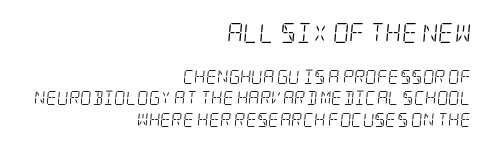
Q: Is the text bold? A: No.
Q: Is the text italic (slanted)? A: Yes, it leans right by about 5 degrees.
Q: Is the text underlined? A: No.
Q: How is the paragraph aligned? A: Right-aligned.
Q: Is the spacing between letters normal or unusually wide? A: Normal.
Q: Is the spacing between lines tight, normal or loose? A: Normal.
Q: Which block of text is set in a larger size, the first (top) or the second (bottom)? A: The first (top) one.
